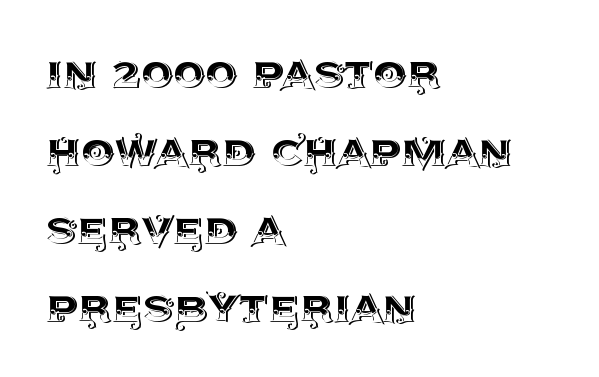
A typesetter would call this proportional, since set widths differ per character. Here the glyphs are tracked normally, forming tight word shapes. Descenders hang freely into open space. What's the leading like? Ordinary, nothing unusual.
